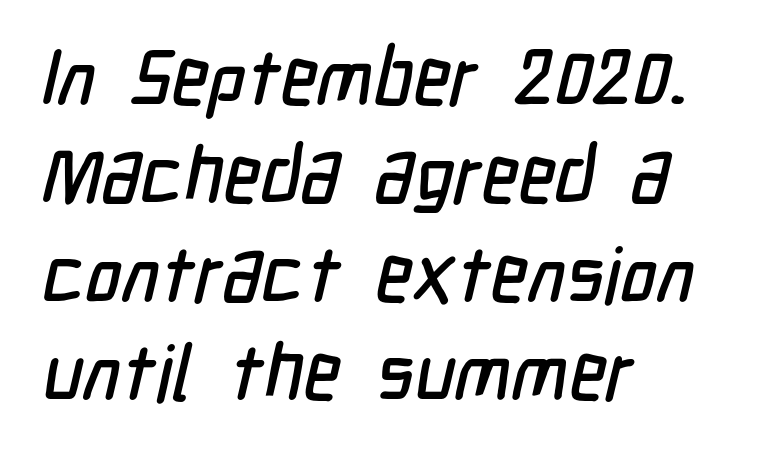
{"serif": "no", "width": "condensed", "stroke_contrast": "low", "x_height": "medium", "monospaced": "no", "underline": "no", "align": "left", "line_spacing": "normal", "line_spacing_ratio": 1.26, "letter_spacing": "normal", "letter_spacing_em": 0.0, "glyph_px": 78}
